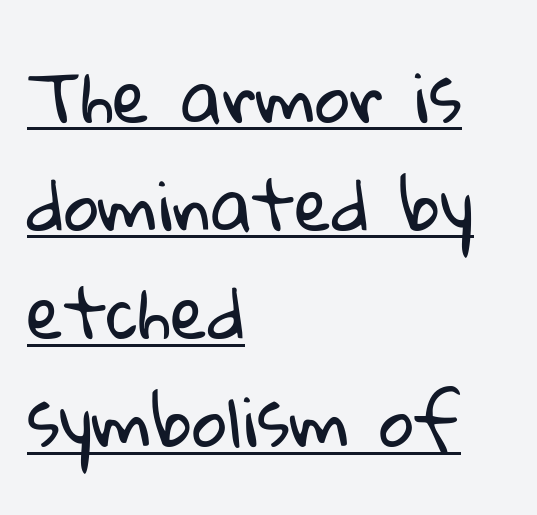
Q: Is the text bold? A: No.
Q: Is the typeface a serif or a sans-serif typeface? A: Sans-serif.
Q: Is the text underlined? A: Yes.
Q: How is the paragraph aligned? A: Left-aligned.
Q: Is the spacing between letters normal or unusually wide? A: Normal.
Q: Is the spacing between lines tight, normal or loose? A: Normal.
Q: Width (condensed, normal, or wide)? A: Normal.
Q: Stroke contrast? A: Low.
Q: x-height? A: Medium.
Q: Monospaced? A: No.
